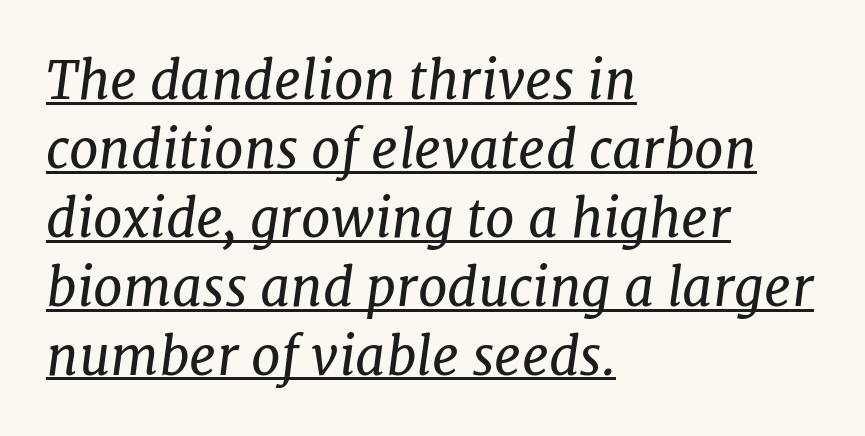
Yep, those are serifs on the letters. The rag falls on the right side of this text block. Beneath each row of characters lies a ruled line. Each new line begins a customary step beneath the previous one.
